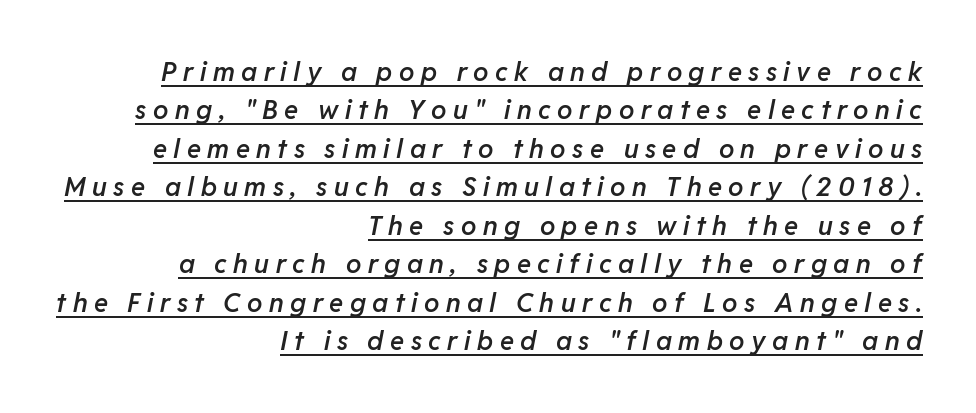
Does a line run under the words? Yes, clearly. I'd describe the lettering as semibold — firm but not a full bold. Italic? Definitely — the glyphs are oblique. Casual observation: everything's shoved over to the right. This block has exactly the height ordinary leading produces.
